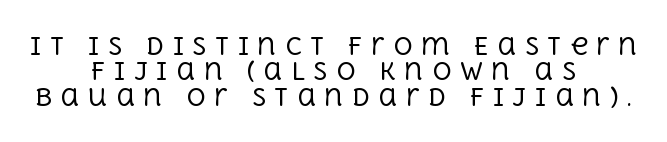
Q: Is the text bold? A: No.
Q: Is the text italic (slanted)? A: No, it is upright.
Q: Is the text underlined? A: No.
Q: How is the paragraph aligned? A: Centered.
Q: Is the spacing between letters normal or unusually wide? A: Unusually wide.
Q: Is the spacing between lines tight, normal or loose? A: Tight.
